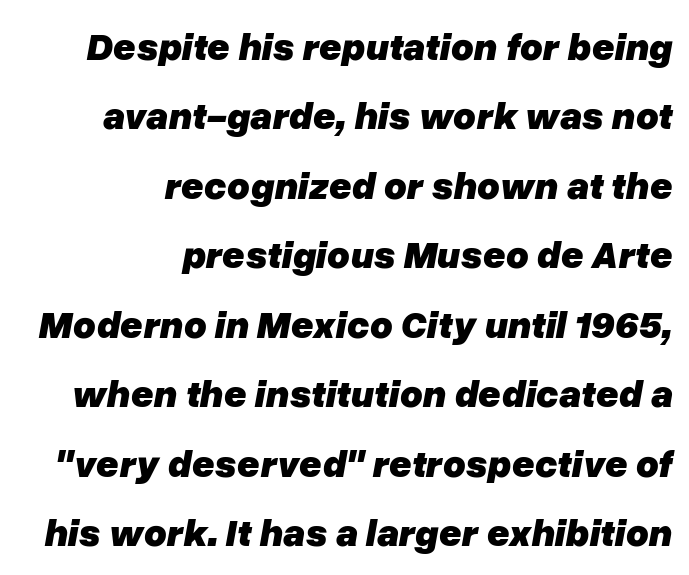
Words float on clear page, feet unadorned. The rendering uses a bold face; every stroke is thick and dark. The rendering uses natural spacing where letterforms have individual widths. The line texture is even and compact thanks to regular tracking. The rag falls on the left side of this text block.
